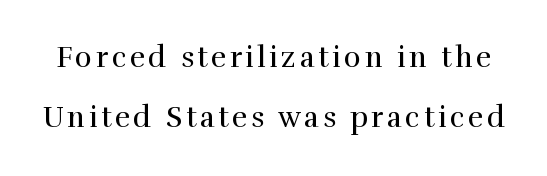
The image shows 29 px regular-weight serif type, upright; set loose line spacing (2.08x), not underlined; high stroke contrast and a medium x-height.
